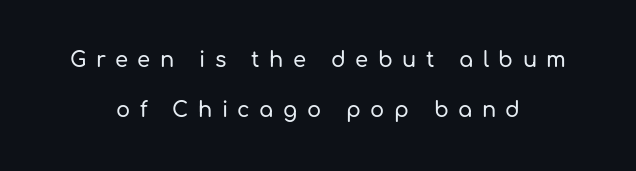
The image shows 21 px text type, upright; set centered, loose line spacing (2.39x), unusually wide letter spacing (+0.45 em), not underlined.
